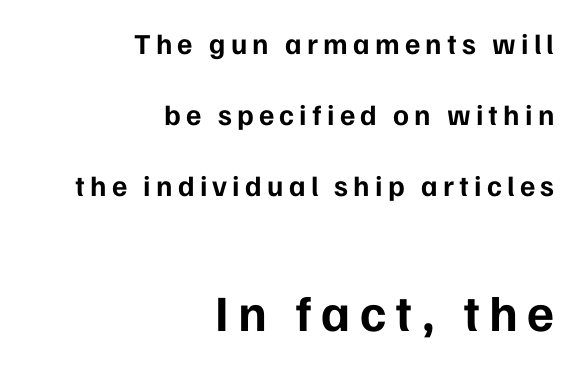
The image shows 51 px bold sans-serif type, upright; set right-aligned, loose line spacing (2.45x), not underlined; the second (bottom) block is 1.76x larger; low stroke contrast and a medium x-height.
